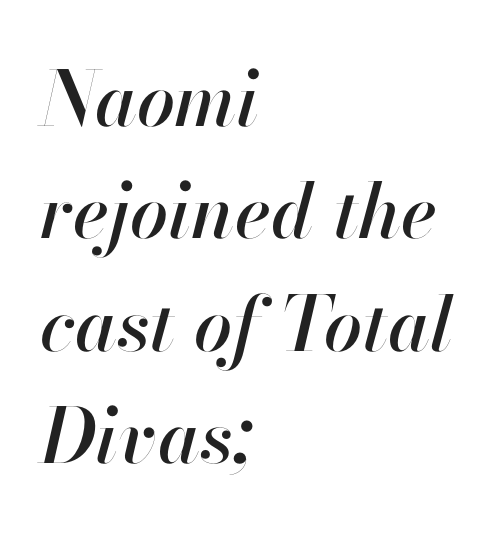
Q: Is the text italic (slanted)? A: Yes, it leans right by about 13 degrees.
Q: Is the text underlined? A: No.
Q: How is the paragraph aligned? A: Left-aligned.
Q: Is the spacing between letters normal or unusually wide? A: Normal.
Q: Is the spacing between lines tight, normal or loose? A: Normal.
Q: Width (condensed, normal, or wide)? A: Normal.
Q: Stroke contrast? A: High.
Q: x-height? A: Small.
Q: Monospaced? A: No.
